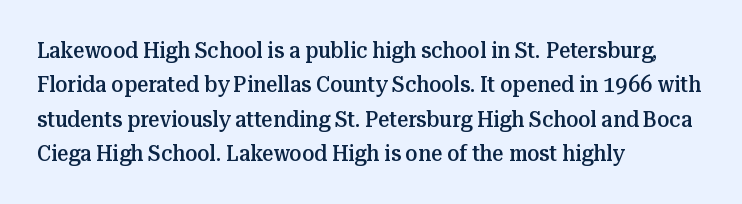
Q: Is the text bold? A: Semi-bold.
Q: Is the text italic (slanted)? A: No, it is upright.
Q: Is the text underlined? A: No.
Q: How is the paragraph aligned? A: Left-aligned.
Q: Is the spacing between letters normal or unusually wide? A: Normal.
Q: Is the spacing between lines tight, normal or loose? A: Normal.
